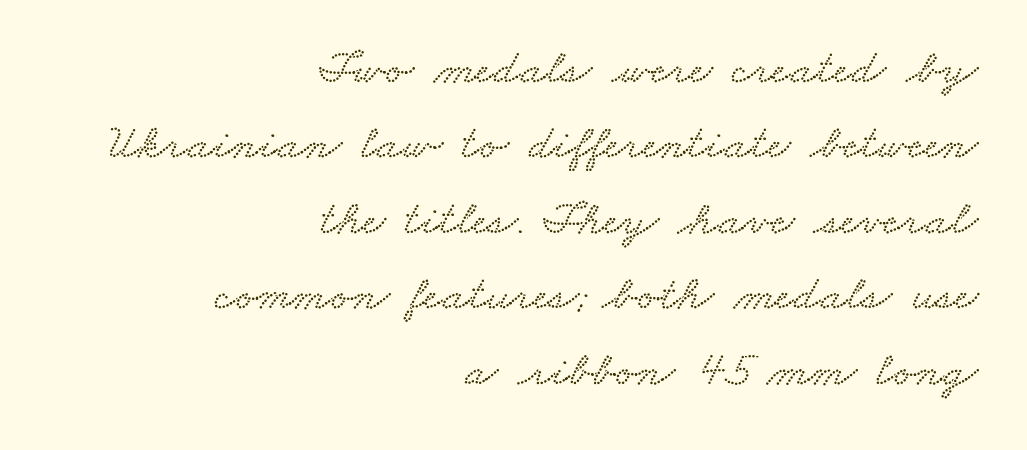
{"width": "wide", "stroke_contrast": "low", "x_height": "small", "monospaced": "no", "underline": "no", "align": "right", "line_spacing": "normal", "line_spacing_ratio": 1.54, "letter_spacing": "normal", "letter_spacing_em": 0.0, "glyph_px": 49}
